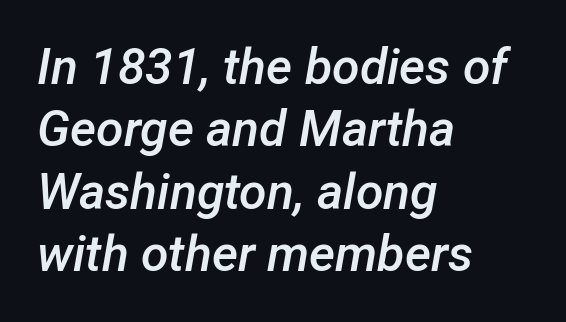
Q: Is the text bold? A: Semi-bold.
Q: Is the text italic (slanted)? A: Yes, it leans right by about 12 degrees.
Q: Is the text underlined? A: No.
Q: How is the paragraph aligned? A: Left-aligned.
Q: Is the spacing between letters normal or unusually wide? A: Normal.
Q: Is the spacing between lines tight, normal or loose? A: Normal.
Q: Width (condensed, normal, or wide)? A: Normal.
Q: Stroke contrast? A: Low.
Q: x-height? A: Medium.
Q: Monospaced? A: No.
